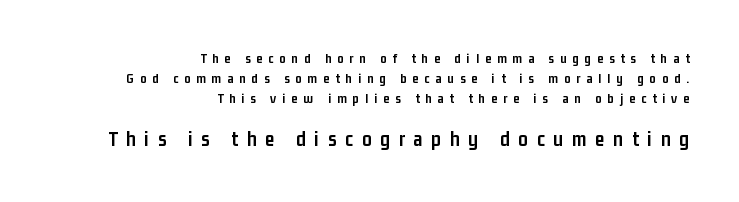
{"italic": "no", "bold": "yes", "underline": "no", "align": "right", "line_spacing": "normal", "line_spacing_ratio": 1.44, "letter_spacing": "wide", "letter_spacing_em": 0.42, "larger_block": "second", "size_ratio": 1.5, "glyph_px": 21}
